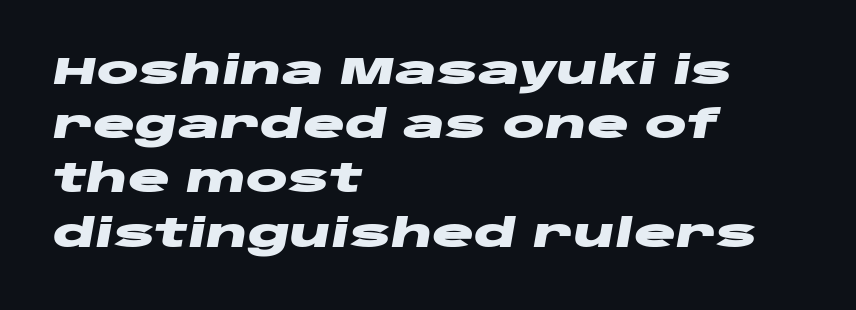
Q: Is the text bold? A: Yes.
Q: Is the text italic (slanted)? A: Yes, it leans right by about 10 degrees.
Q: Is the text underlined? A: No.
Q: How is the paragraph aligned? A: Left-aligned.
Q: Is the spacing between letters normal or unusually wide? A: Normal.
Q: Is the spacing between lines tight, normal or loose? A: Normal.
Q: Width (condensed, normal, or wide)? A: Wide.
Q: Stroke contrast? A: Low.
Q: x-height? A: Large.
Q: Monospaced? A: No.
